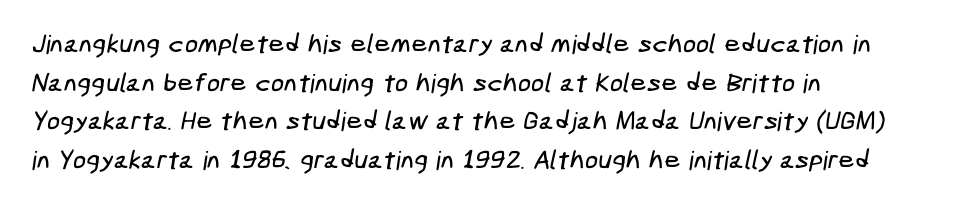
The image shows 26 px text type; set left-aligned, normal line spacing (1.49x), normal letter spacing, not underlined.
